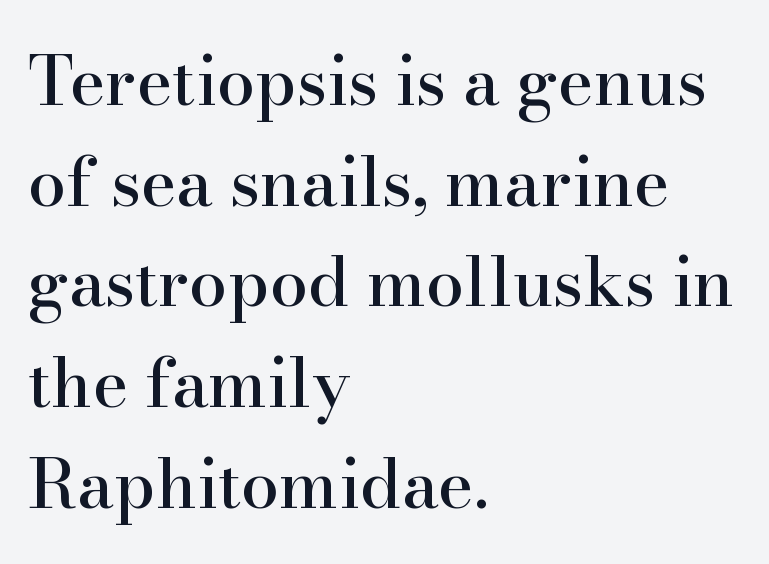
The axis of the letterforms is exactly vertical. Serif or sans? Serif — the stroke terminals have little feet. Regular leading. Compared with typical body copy, the letter spacing here is the same. Is this a fixed-width face? No — the glyphs have proportional, varying widths. The words here are not underlined.
